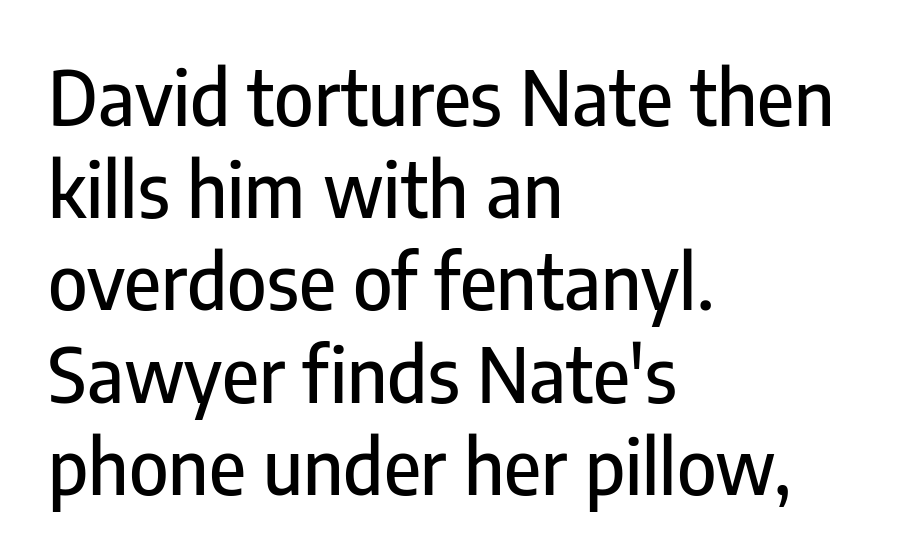
This sample has the flowing, uneven cadence of proportional lettering. There is no visible air inserted between adjacent glyphs. To sum up the face: it is a sans, with no serifs. In terms of posture, this sample is upright.
